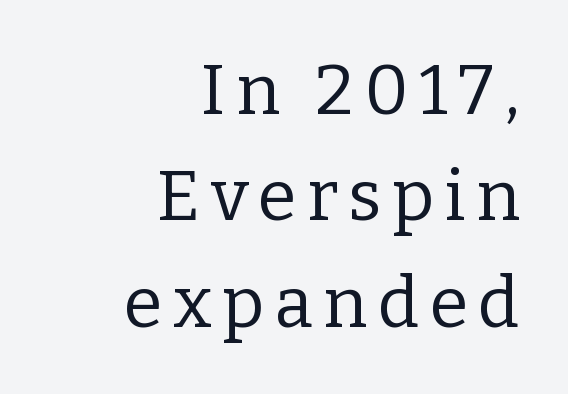
{"serif": "yes", "italic": "no", "bold": "no", "weight": "regular", "width": "normal", "stroke_contrast": "low", "x_height": "medium", "monospaced": "no", "underline": "no", "align": "right", "line_spacing": "normal", "line_spacing_ratio": 1.52, "glyph_px": 70}
